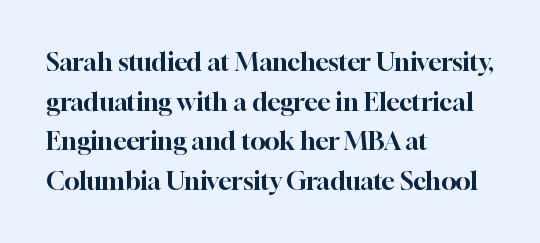
Words appear dense and cohesive because spacing is normal. Italic? Not at all — the glyphs are vertical. Horizontally, the lines are justified to the leading edge only. Leading matches the norm, producing a regular column. Each row of text sits above clean, open space.
